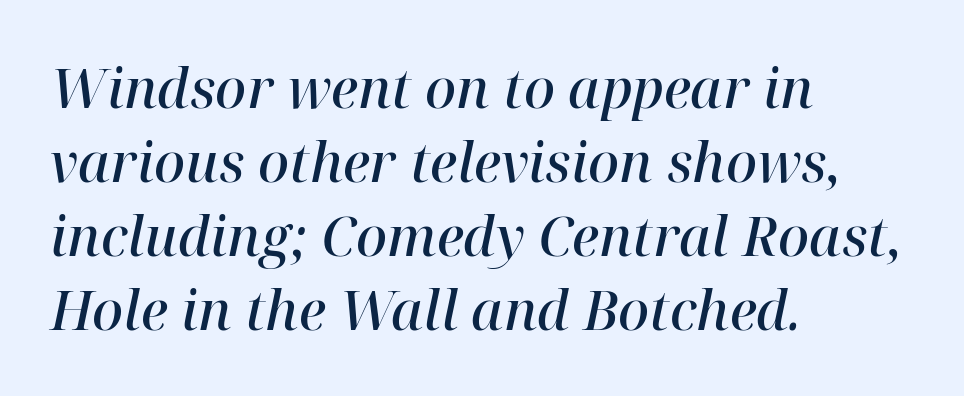
Q: Is the text bold? A: Semi-bold.
Q: Is the text italic (slanted)? A: Yes, it leans right by about 12 degrees.
Q: Is the typeface a serif or a sans-serif typeface? A: Serif.
Q: Is the text underlined? A: No.
Q: How is the paragraph aligned? A: Left-aligned.
Q: Is the spacing between letters normal or unusually wide? A: Normal.
Q: Is the spacing between lines tight, normal or loose? A: Normal.
Q: Width (condensed, normal, or wide)? A: Normal.
Q: Stroke contrast? A: High.
Q: x-height? A: Medium.
Q: Monospaced? A: No.
